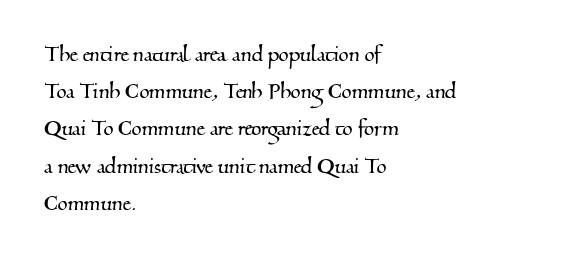
The image shows 26 px text type; set left-aligned, normal line spacing (1.43x), normal letter spacing, not underlined.
